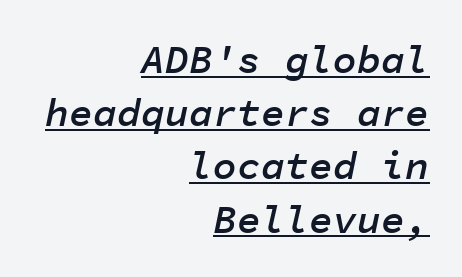
The rendering keeps characters at their native spacing. The font is running at a semibold setting, under full bold. Layout note: lines flush right. The rendering uses a moderate line-height, typical for paragraphs.
